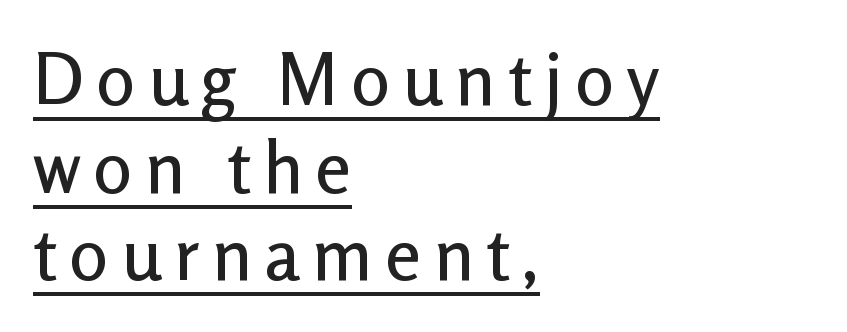
{"serif": "no", "italic": "no", "width": "normal", "stroke_contrast": "low", "x_height": "medium", "monospaced": "no", "underline": "yes", "align": "left", "line_spacing_ratio": 1.2, "glyph_px": 73}
